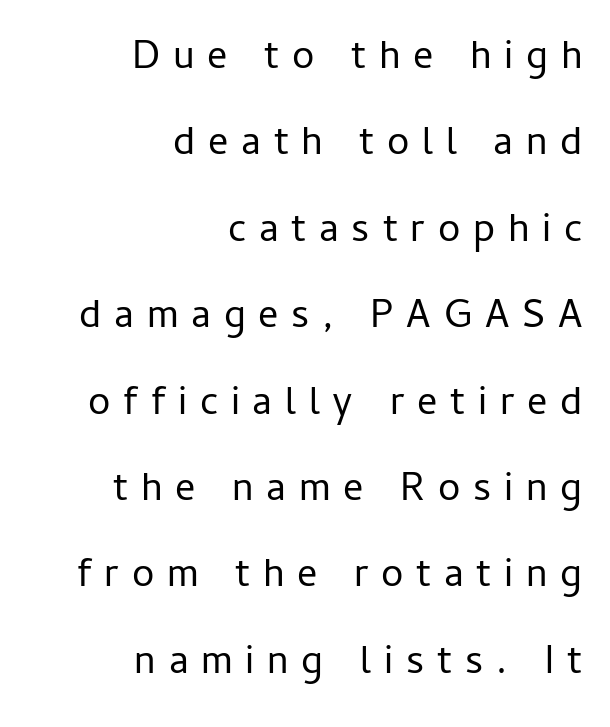
Q: Is the text bold? A: No.
Q: Is the text italic (slanted)? A: No, it is upright.
Q: Is the typeface a serif or a sans-serif typeface? A: Sans-serif.
Q: Is the text underlined? A: No.
Q: How is the paragraph aligned? A: Right-aligned.
Q: Is the spacing between letters normal or unusually wide? A: Unusually wide.
Q: Is the spacing between lines tight, normal or loose? A: Loose.
Q: Width (condensed, normal, or wide)? A: Normal.
Q: Stroke contrast? A: Low.
Q: x-height? A: Medium.
Q: Monospaced? A: No.
